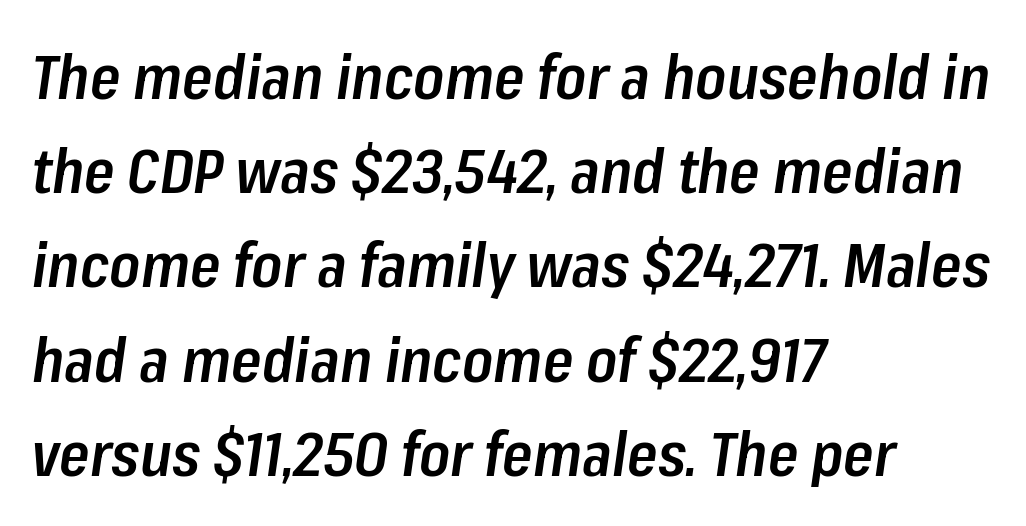
Weight check: semibold — heavier than regular, not quite bold. Compared with typical paragraphs, the rows here are spaced about the same. This rendering features lettering with no underline. Observe the lean: these are italic letterforms. In CSS terms this would be text-align: left.
